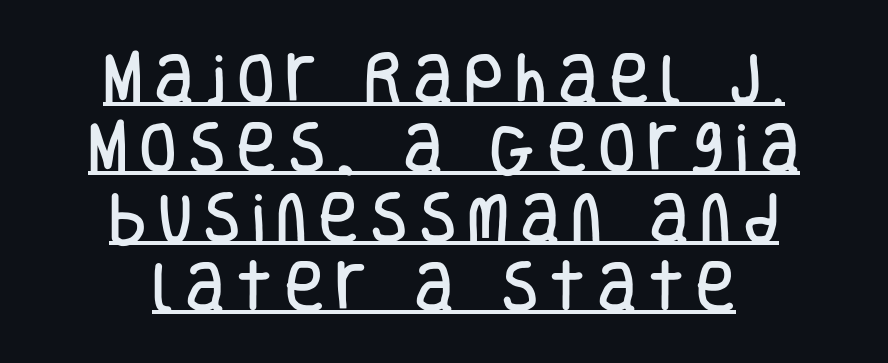
{"serif": "no", "italic": "no", "width": "condensed", "stroke_contrast": "low", "x_height": "large", "monospaced": "no", "underline": "yes", "align": "center", "line_spacing": "normal", "line_spacing_ratio": 1.26, "letter_spacing": "wide", "letter_spacing_em": 0.2, "glyph_px": 55}
